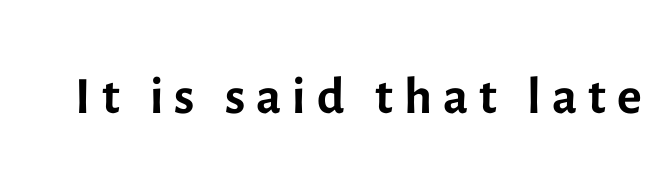
Rule under the text: the space is simply empty. The typeface has the unassuming heft of standard copy or less. Stroke terminals: plain, sans-serif. Quick note: not italic, upright. Do the characters align in a grid? No, the font is proportional.
